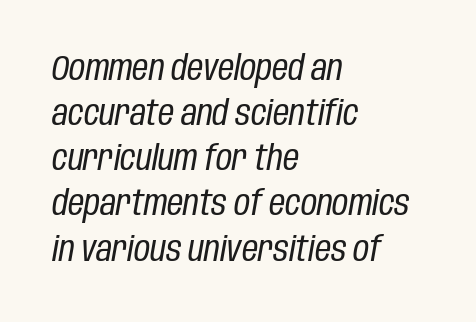
Q: Is the text bold? A: No.
Q: Is the text italic (slanted)? A: Yes, it leans right by about 10 degrees.
Q: Is the text underlined? A: No.
Q: How is the paragraph aligned? A: Left-aligned.
Q: Is the spacing between letters normal or unusually wide? A: Normal.
Q: Is the spacing between lines tight, normal or loose? A: Normal.
Q: Width (condensed, normal, or wide)? A: Condensed.
Q: Stroke contrast? A: Low.
Q: x-height? A: Large.
Q: Monospaced? A: No.
